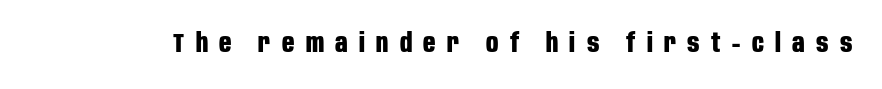
The glyphs are unaccompanied by any horizontal stroke below them. What weight is shown? A full bold with thick strokes. What stands out about the letter spacing? Its width — letters are far apart. This is the regular roman posture of the typeface.
